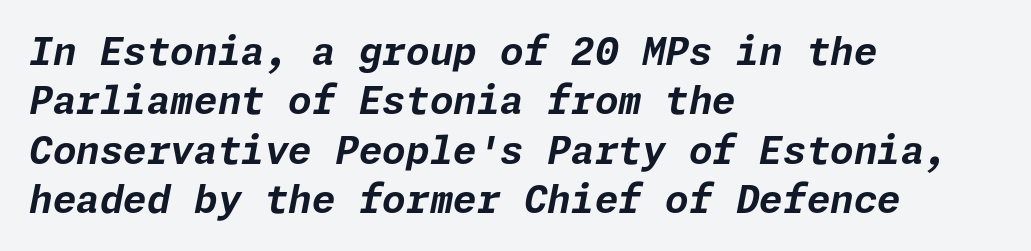
{"italic": "yes", "lean": "right", "slant_degrees": 11, "bold": "yes", "weight": "bold", "width": "normal", "stroke_contrast": "low", "x_height": "medium", "underline": "no", "align": "left", "line_spacing": "normal", "line_spacing_ratio": 1.3, "letter_spacing": "normal", "letter_spacing_em": 0.0, "glyph_px": 38}
